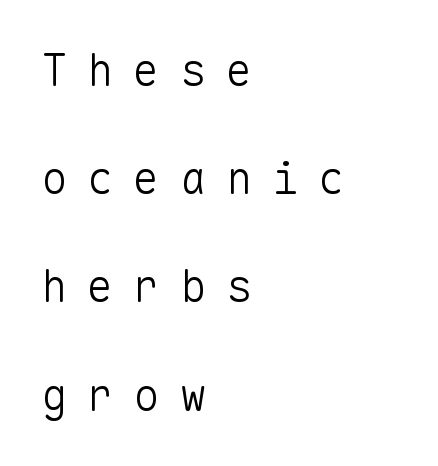
Spacing verdict: monospaced, one width for all characters. Inter-character spacing is expanded well beyond the font's built-in metrics. The specimen reads as upright at a glance. Any mark beneath the type? The region is blank. Is this a sans? Yes — the strokes have no serifs.
